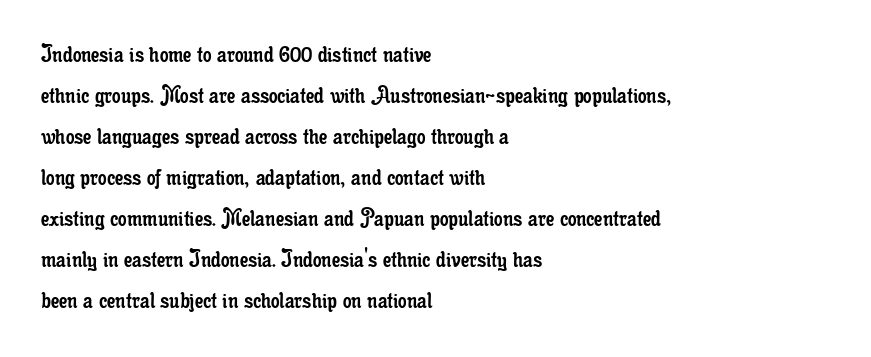
Q: Is the text bold? A: No.
Q: Is the text italic (slanted)? A: No, it is upright.
Q: Is the text underlined? A: No.
Q: How is the paragraph aligned? A: Left-aligned.
Q: Is the spacing between letters normal or unusually wide? A: Normal.
Q: Is the spacing between lines tight, normal or loose? A: Normal.
